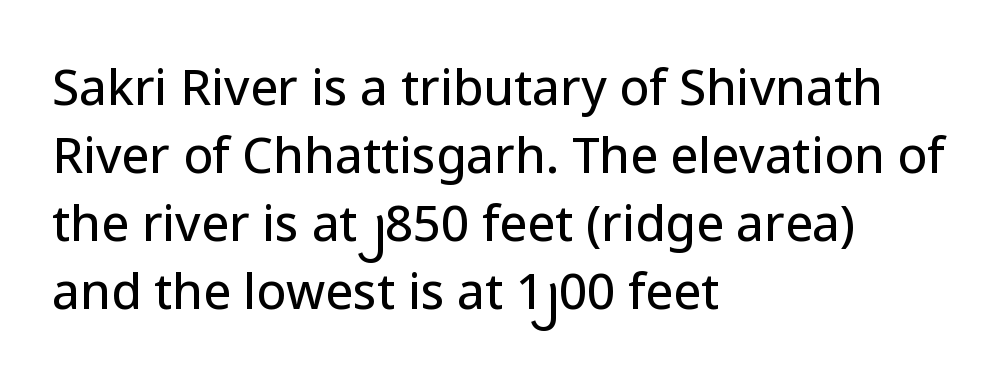
The image shows 49 px sans-serif type, upright; set left-aligned, normal line spacing (1.39x), normal letter spacing, not underlined; low stroke contrast and a medium x-height.
